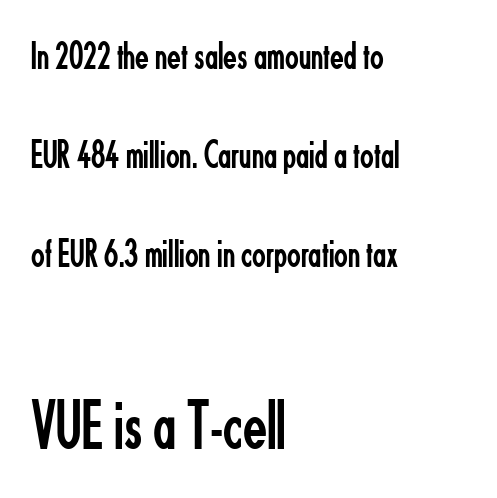
{"serif": "no", "italic": "no", "bold": "no", "weight": "regular", "width": "condensed", "stroke_contrast": "low", "x_height": "small", "monospaced": "no", "underline": "no", "align": "left", "line_spacing": "loose", "line_spacing_ratio": 2.47, "letter_spacing": "normal", "letter_spacing_em": 0.0, "larger_block": "second", "size_ratio": 1.75, "glyph_px": 70}
